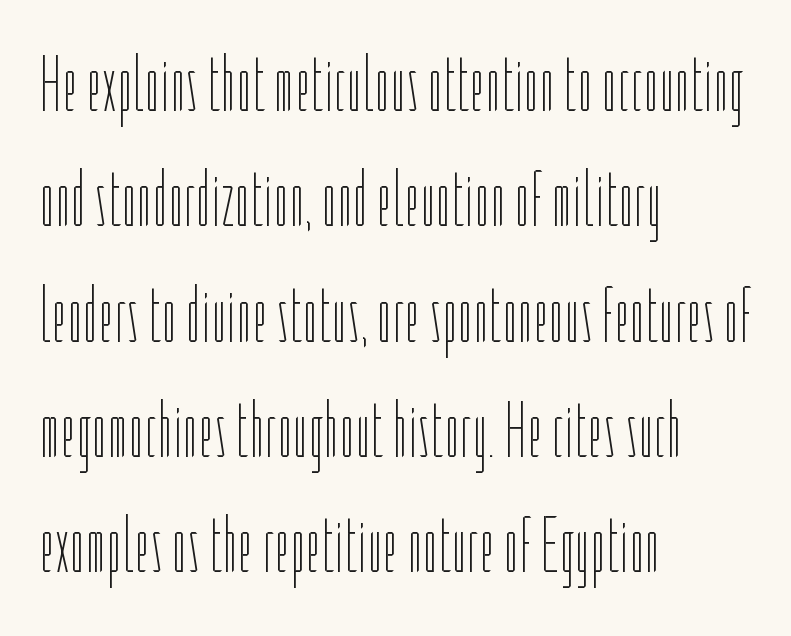
The image shows 79 px thin, condensed type, upright; set left-aligned, normal line spacing (1.46x), normal letter spacing, not underlined; low stroke contrast and a medium x-height.
